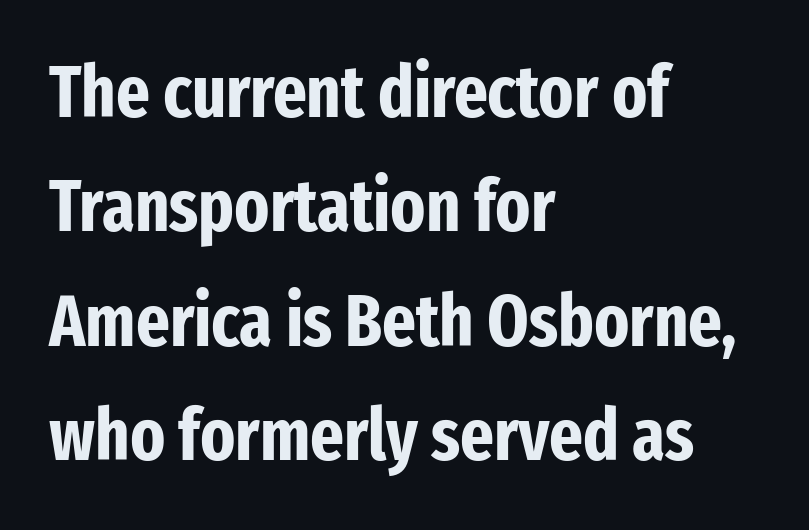
{"serif": "no", "italic": "no", "bold": "yes", "weight": "bold", "width": "condensed", "stroke_contrast": "low", "x_height": "medium", "monospaced": "no", "underline": "no", "align": "left", "line_spacing": "normal", "line_spacing_ratio": 1.59, "letter_spacing": "normal", "letter_spacing_em": 0.0, "glyph_px": 72}
